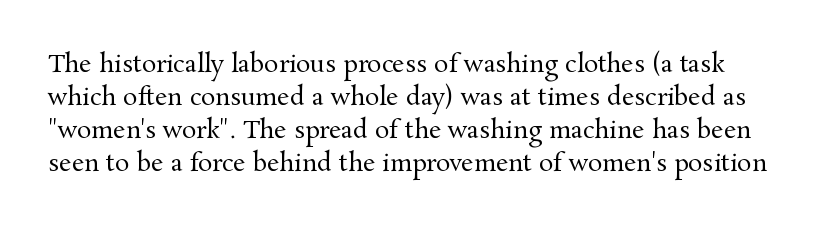
The image shows 24 px text type, upright; set normal line spacing (1.37x), normal letter spacing, not underlined.
